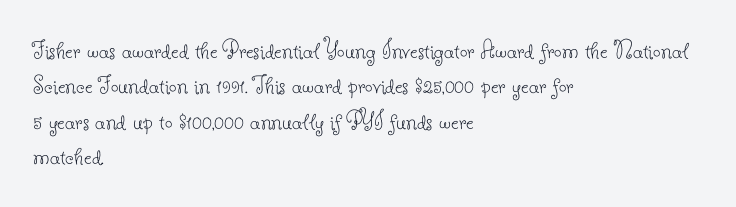
{"italic": "no", "bold": "no", "underline": "no", "align": "left", "line_spacing": "normal", "line_spacing_ratio": 1.31, "letter_spacing": "normal", "letter_spacing_em": 0.0, "glyph_px": 27}
